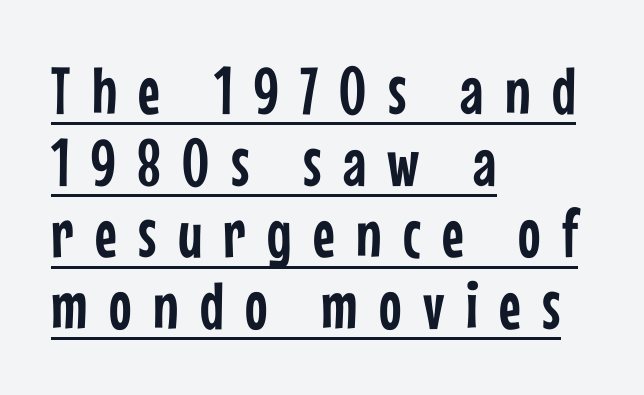
These lines are rendered in a variable-pitch font. Tall strokes in this sample are plumb rather than angled. Where is the straight margin? On the left. Stroke terminals: plain, sans-serif.
